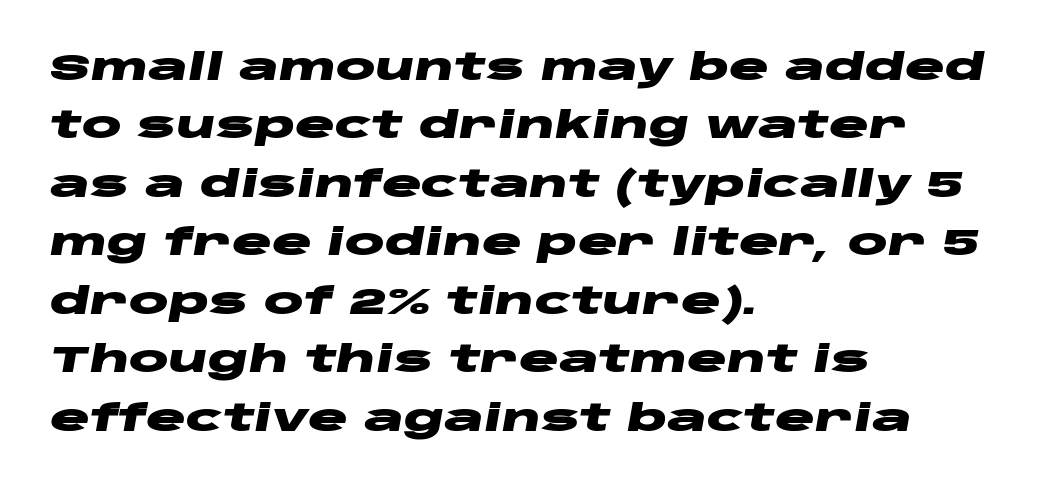
{"italic": "yes", "lean": "right", "slant_degrees": 10, "bold": "yes", "weight": "heavy", "width": "wide", "stroke_contrast": "low", "x_height": "large", "monospaced": "no", "underline": "no", "align": "left", "line_spacing": "normal", "line_spacing_ratio": 1.58, "letter_spacing": "normal", "letter_spacing_em": 0.0, "glyph_px": 37}
